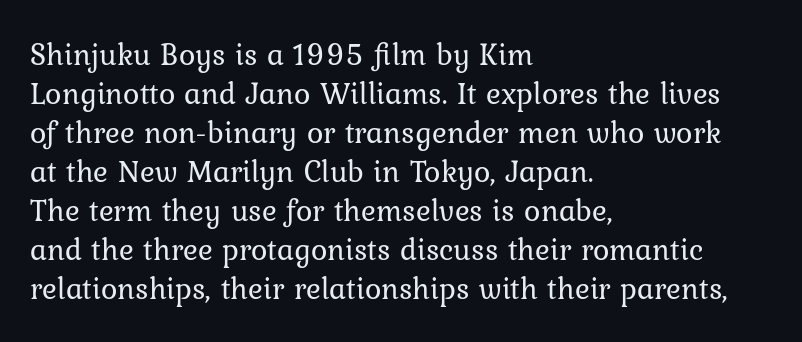
Q: Is the text bold? A: No.
Q: Is the text italic (slanted)? A: No, it is upright.
Q: Is the text underlined? A: No.
Q: How is the paragraph aligned? A: Left-aligned.
Q: Is the spacing between letters normal or unusually wide? A: Normal.
Q: Is the spacing between lines tight, normal or loose? A: Normal.
Q: Width (condensed, normal, or wide)? A: Normal.
Q: Stroke contrast? A: Low.
Q: x-height? A: Medium.
Q: Monospaced? A: No.
